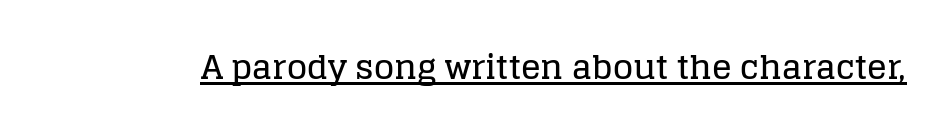
Q: Is the text italic (slanted)? A: No, it is upright.
Q: Is the typeface a serif or a sans-serif typeface? A: Serif.
Q: Is the text underlined? A: Yes.
Q: Is the spacing between letters normal or unusually wide? A: Normal.
Q: Width (condensed, normal, or wide)? A: Normal.
Q: Stroke contrast? A: Low.
Q: x-height? A: Large.
Q: Monospaced? A: No.
